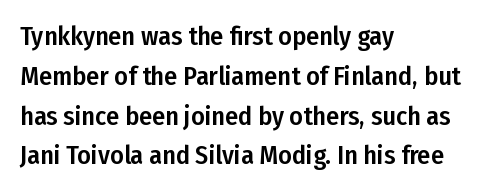
Q: Is the text italic (slanted)? A: No, it is upright.
Q: Is the text underlined? A: No.
Q: How is the paragraph aligned? A: Left-aligned.
Q: Is the spacing between letters normal or unusually wide? A: Normal.
Q: Is the spacing between lines tight, normal or loose? A: Normal.
